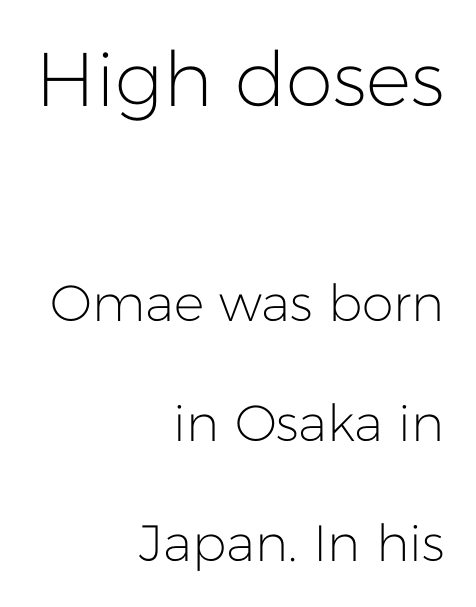
The typography opts for an upright posture over an oblique one. Bare-footed words on every line. A great deal of white space separates one row of letters from the next. What stands out about the letter spacing? Nothing — it is the standard amount. Look at the glyph heights: the upper group is clearly the bigger setting.
